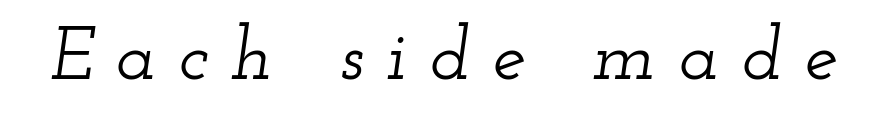
{"serif": "yes", "italic": "yes", "lean": "right", "slant_degrees": 12, "width": "wide", "stroke_contrast": "low", "x_height": "small", "monospaced": "no", "underline": "no", "letter_spacing": "wide", "letter_spacing_em": 0.3, "glyph_px": 75}
